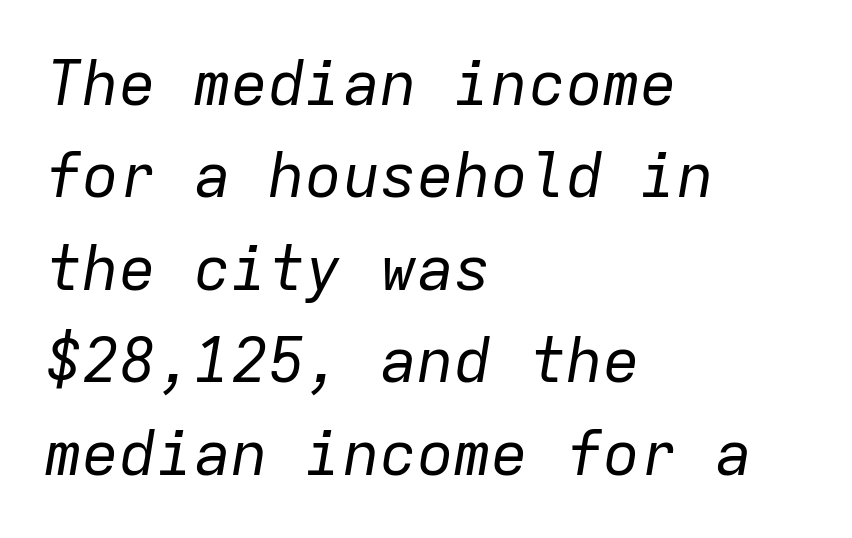
Underlining? Definitely not there. Leading matches the norm, producing a regular column. Visually the block forms a straight wall on the left and a jagged coastline on the right. This sample has the even, mechanical cadence of fixed-width lettering.
